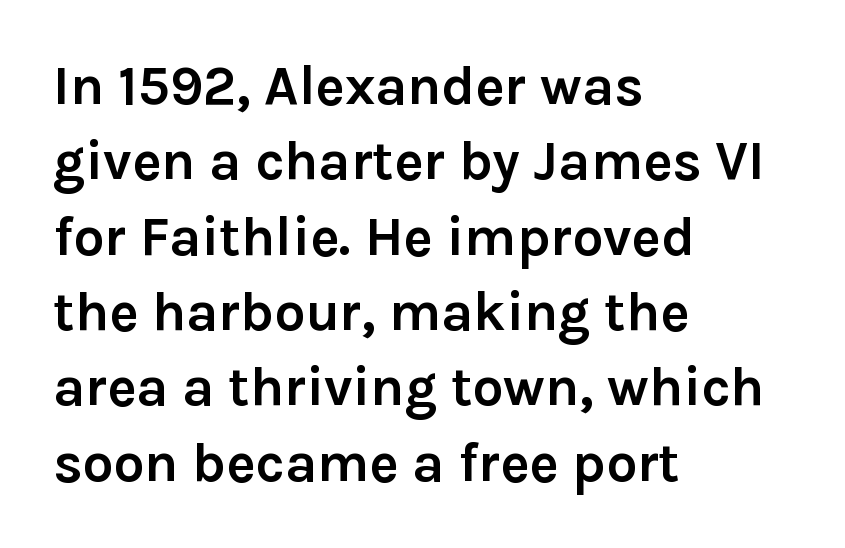
The image shows 55 px semibold sans-serif type, upright; set left-aligned, normal line spacing (1.37x), normal letter spacing, not underlined; low stroke contrast and a medium x-height.
